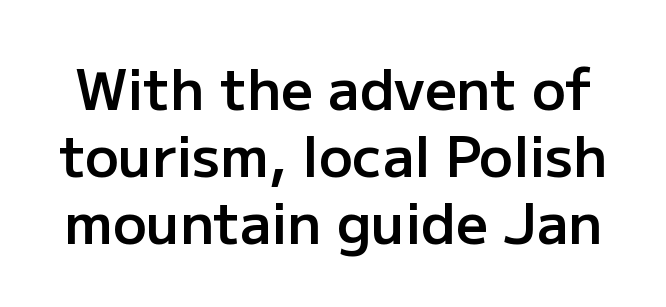
Q: Is the text bold? A: Semi-bold.
Q: Is the text italic (slanted)? A: No, it is upright.
Q: Is the typeface a serif or a sans-serif typeface? A: Sans-serif.
Q: Is the text underlined? A: No.
Q: Is the spacing between letters normal or unusually wide? A: Normal.
Q: Width (condensed, normal, or wide)? A: Normal.
Q: Stroke contrast? A: Low.
Q: x-height? A: Medium.
Q: Monospaced? A: No.
